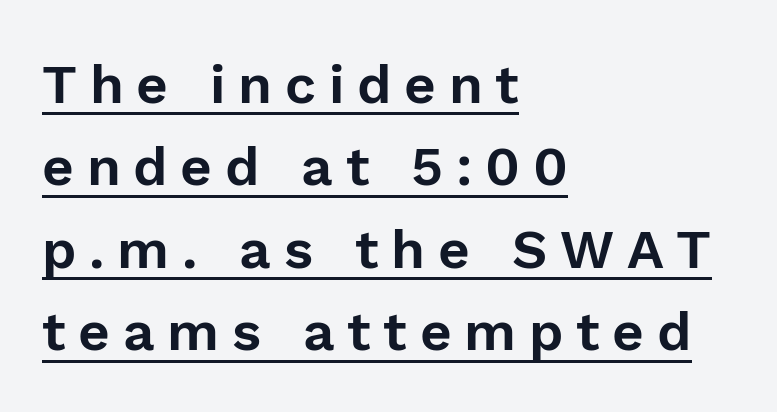
Letterform terminals end flat and unadorned throughout the passage. Does extra space separate the letters? Yes, quite a lot of it. Whoever set this chose a conventional vertical rhythm. These lines were composed using upright roman letters. The typesetter chose a ragged-right arrangement here. A rule runs beneath these lines of type.
